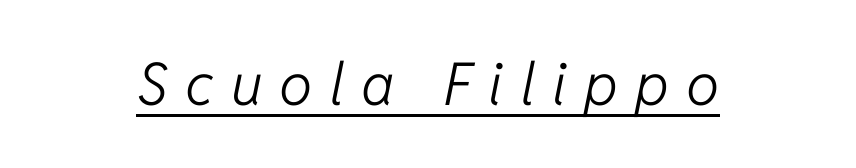
Q: Is the text bold? A: No.
Q: Is the text italic (slanted)? A: Yes, it leans right by about 11 degrees.
Q: Is the text underlined? A: Yes.
Q: Is the spacing between letters normal or unusually wide? A: Unusually wide.
Q: Width (condensed, normal, or wide)? A: Normal.
Q: Stroke contrast? A: Low.
Q: x-height? A: Medium.
Q: Monospaced? A: No.
